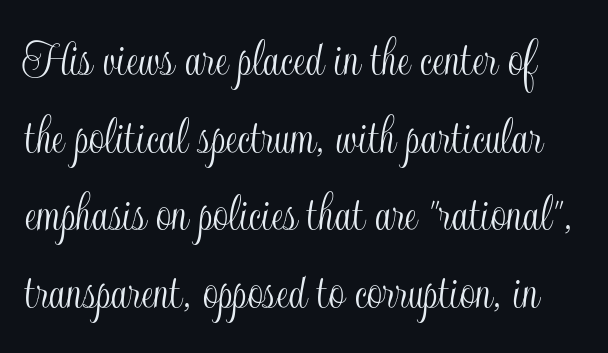
The image shows 55 px condensed type; set normal line spacing (1.41x), normal letter spacing, not underlined; a small x-height.
